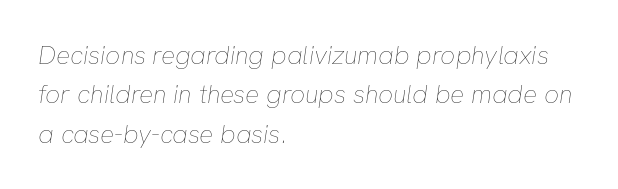
The image shows 26 px text type, italic (leaning right); set left-aligned, normal line spacing (1.51x), normal letter spacing, not underlined.
